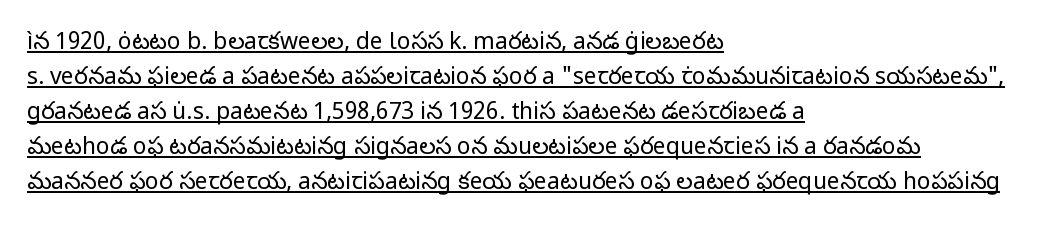
The lines sit at an ordinary, default distance from one another. Nothing heavy about these letters — not bold at all. Notice how the passage keeps a crisp vertical edge on the left only. Is there any slant? The stems are plumb.
